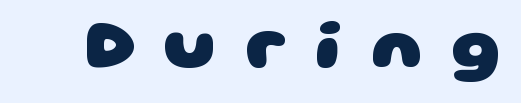
Type without underlining. Set as a true bold cut, around the 700 mark. No feet cap the strokes, marking this as sans-serif type. These lines are rendered in a variable-pitch font. This sample uses expanded letter spacing, leaving extra air between glyphs.
